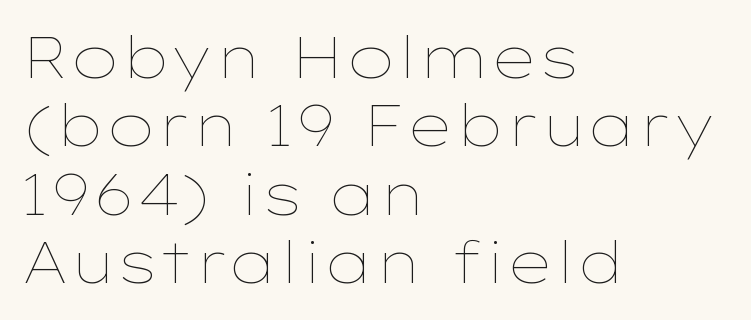
Q: Is the text bold? A: No.
Q: Is the text italic (slanted)? A: No, it is upright.
Q: Is the text underlined? A: No.
Q: How is the paragraph aligned? A: Left-aligned.
Q: Is the spacing between letters normal or unusually wide? A: Normal.
Q: Width (condensed, normal, or wide)? A: Wide.
Q: Stroke contrast? A: Low.
Q: x-height? A: Medium.
Q: Monospaced? A: No.
